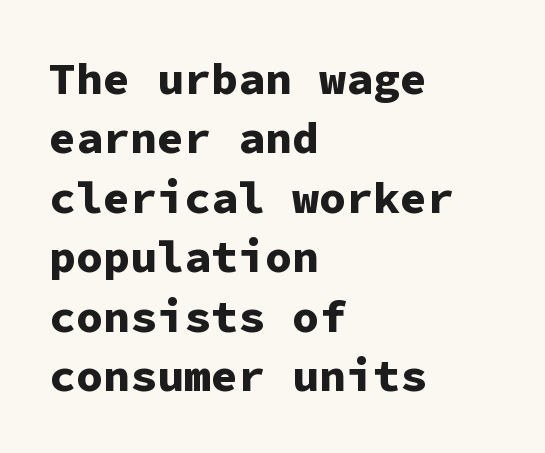
Thick stems and heavy bowls — unmistakably bold. Examine the stroke ends and you'll find no serifs. Observe the ordinary spacing: letters are neighbours, not strangers. Typeset ragged right — the left edge is the straight one. Rows of type keep a routine distance in the vertical direction.
